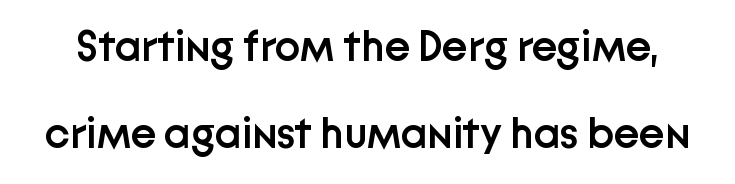
{"serif": "no", "italic": "no", "bold": "semi", "weight": "semibold", "width": "normal", "stroke_contrast": "low", "x_height": "medium", "monospaced": "no", "underline": "no", "line_spacing": "loose", "line_spacing_ratio": 2.03, "letter_spacing": "normal", "letter_spacing_em": 0.0, "glyph_px": 43}
